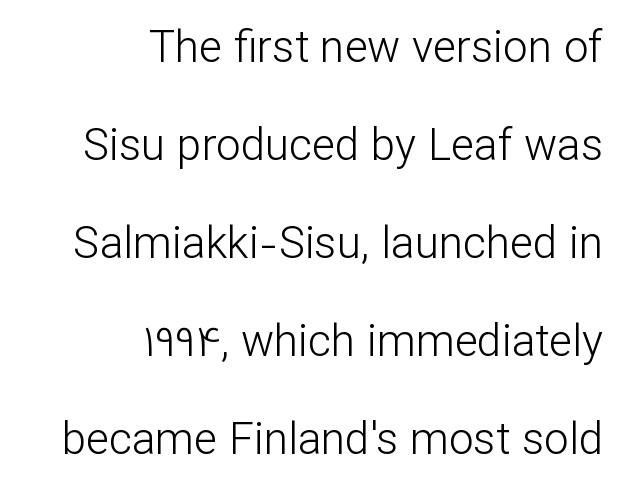
{"serif": "no", "italic": "no", "bold": "no", "weight": "light", "width": "normal", "stroke_contrast": "low", "x_height": "medium", "monospaced": "no", "underline": "no", "align": "right", "line_spacing": "loose", "line_spacing_ratio": 2.23, "letter_spacing": "normal", "letter_spacing_em": 0.0, "glyph_px": 44}
